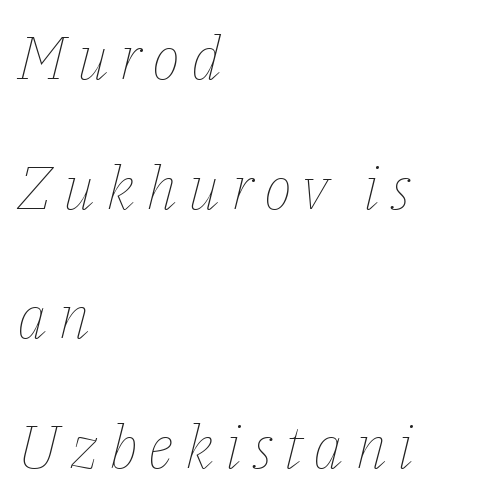
The passage shown leans; its letterforms are oblique. Counters stay open thanks to moderate or lighter strokes. Clear beneath every line of the passage. Do the characters align in a grid? No, the font is proportional.
